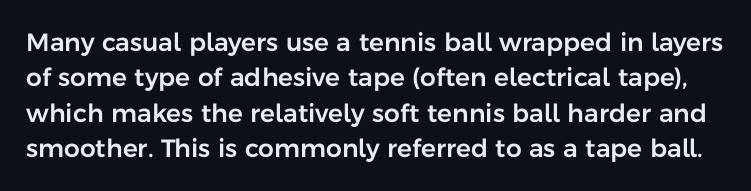
The image shows 25 px text type, upright; set normal line spacing (1.42x), normal letter spacing, not underlined.
